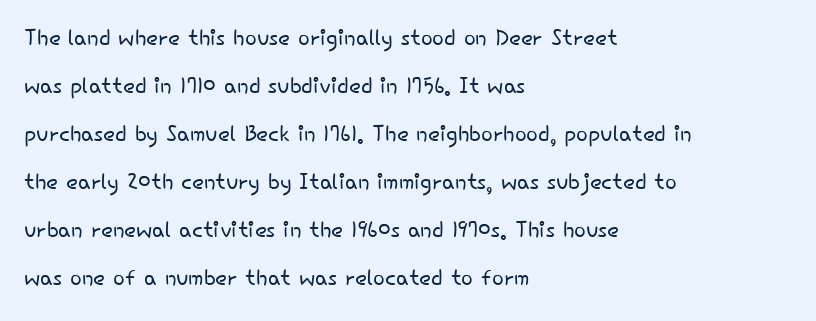
Q: Is the text bold? A: No.
Q: Is the text italic (slanted)? A: No, it is upright.
Q: Is the typeface a serif or a sans-serif typeface? A: Sans-serif.
Q: Is the text underlined? A: No.
Q: How is the paragraph aligned? A: Left-aligned.
Q: Is the spacing between letters normal or unusually wide? A: Normal.
Q: Is the spacing between lines tight, normal or loose? A: Normal.
Q: Width (condensed, normal, or wide)? A: Normal.
Q: Stroke contrast? A: Low.
Q: x-height? A: Small.
Q: Monospaced? A: No.
